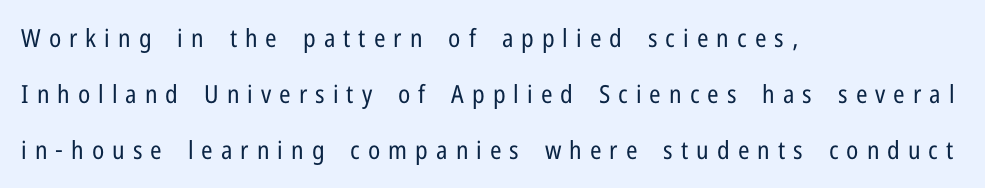
{"italic": "no", "bold": "no", "underline": "no", "align": "left", "line_spacing": "loose", "line_spacing_ratio": 2.24, "letter_spacing": "wide", "letter_spacing_em": 0.32, "glyph_px": 25}
